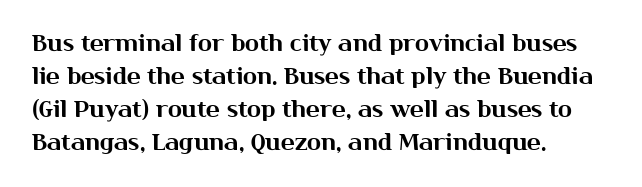
The image shows 23 px text type, upright; set left-aligned, normal line spacing (1.43x), normal letter spacing, not underlined.
